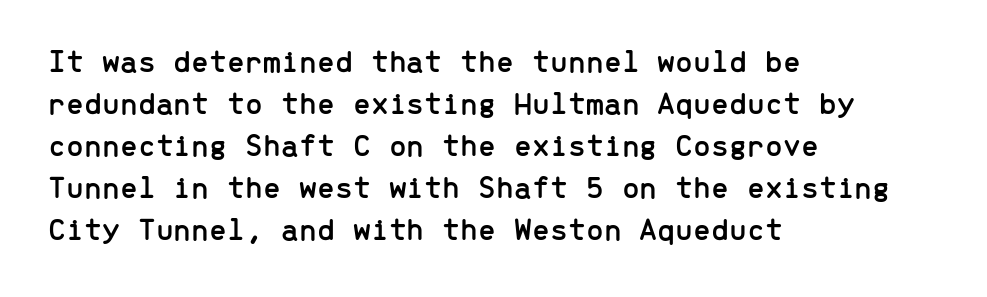
{"serif": "no", "italic": "no", "width": "normal", "stroke_contrast": "low", "x_height": "medium", "monospaced": "yes", "underline": "no", "align": "left", "line_spacing": "normal", "line_spacing_ratio": 1.31, "letter_spacing": "normal", "letter_spacing_em": 0.0, "glyph_px": 32}
